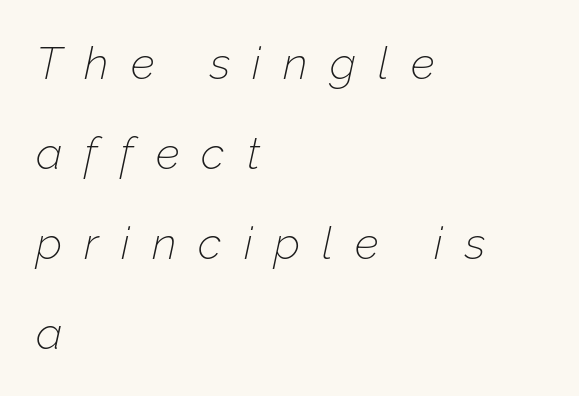
Q: Is the text bold? A: No.
Q: Is the text italic (slanted)? A: Yes, it leans right by about 12 degrees.
Q: Is the text underlined? A: No.
Q: How is the paragraph aligned? A: Left-aligned.
Q: Is the spacing between letters normal or unusually wide? A: Unusually wide.
Q: Is the spacing between lines tight, normal or loose? A: Loose.
Q: Width (condensed, normal, or wide)? A: Normal.
Q: Stroke contrast? A: Low.
Q: x-height? A: Medium.
Q: Monospaced? A: No.
